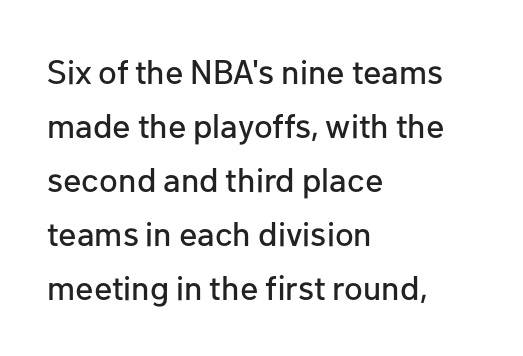
Q: Is the text italic (slanted)? A: No, it is upright.
Q: Is the typeface a serif or a sans-serif typeface? A: Sans-serif.
Q: Is the text underlined? A: No.
Q: How is the paragraph aligned? A: Left-aligned.
Q: Is the spacing between letters normal or unusually wide? A: Normal.
Q: Is the spacing between lines tight, normal or loose? A: Normal.
Q: Width (condensed, normal, or wide)? A: Normal.
Q: Stroke contrast? A: Low.
Q: x-height? A: Medium.
Q: Monospaced? A: No.
